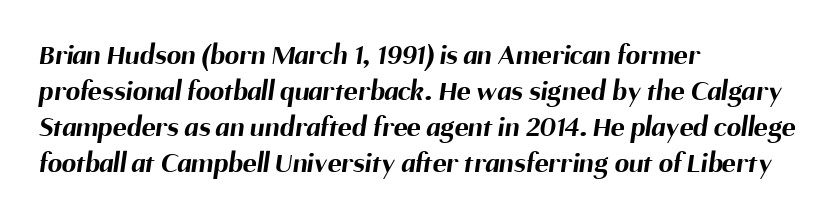
{"serif": "no", "bold": "yes", "weight": "bold", "width": "normal", "stroke_contrast": "medium", "x_height": "medium", "monospaced": "no", "underline": "no", "align": "left", "line_spacing_ratio": 1.24, "letter_spacing": "normal", "letter_spacing_em": 0.0, "glyph_px": 29}
